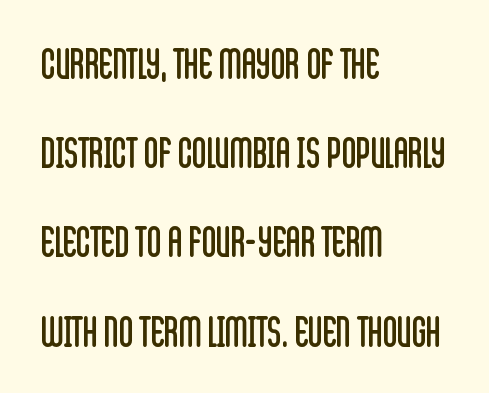
The image shows 40 px regular-weight, condensed sans-serif type, upright; set left-aligned, loose line spacing (2.23x), normal letter spacing, not underlined; low stroke contrast and a large x-height.
